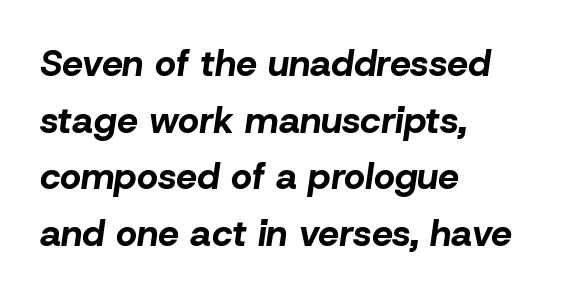
Q: Is the text bold? A: Yes.
Q: Is the text italic (slanted)? A: Yes, it leans right by about 8 degrees.
Q: Is the text underlined? A: No.
Q: How is the paragraph aligned? A: Left-aligned.
Q: Is the spacing between letters normal or unusually wide? A: Normal.
Q: Is the spacing between lines tight, normal or loose? A: Normal.
Q: Width (condensed, normal, or wide)? A: Normal.
Q: Stroke contrast? A: Low.
Q: x-height? A: Medium.
Q: Monospaced? A: No.
